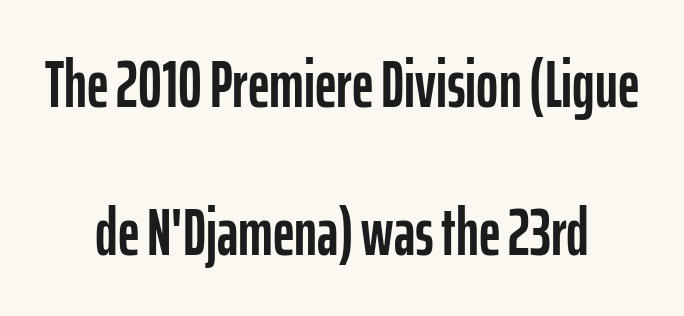
Horizontal alignment here is central, giving a formal, balanced look. Words float on clear page, feet unadorned. You can tell from the bare stems that sans-serif type was used. Tracking here is standard; glyphs follow each other at the usual distance.
